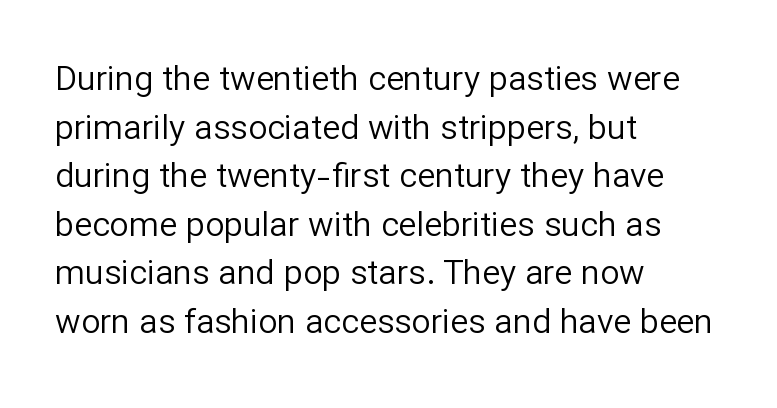
Q: Is the text bold? A: No.
Q: Is the text italic (slanted)? A: No, it is upright.
Q: Is the typeface a serif or a sans-serif typeface? A: Sans-serif.
Q: Is the text underlined? A: No.
Q: How is the paragraph aligned? A: Left-aligned.
Q: Is the spacing between letters normal or unusually wide? A: Normal.
Q: Is the spacing between lines tight, normal or loose? A: Normal.
Q: Width (condensed, normal, or wide)? A: Normal.
Q: Stroke contrast? A: Low.
Q: x-height? A: Medium.
Q: Monospaced? A: No.
